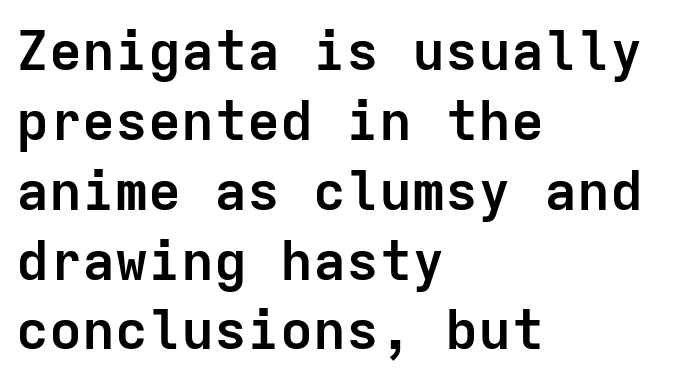
The image shows 55 px semibold sans-serif type, upright, monospaced; set left-aligned, normal line spacing (1.27x), normal letter spacing, not underlined; low stroke contrast and a medium x-height.
